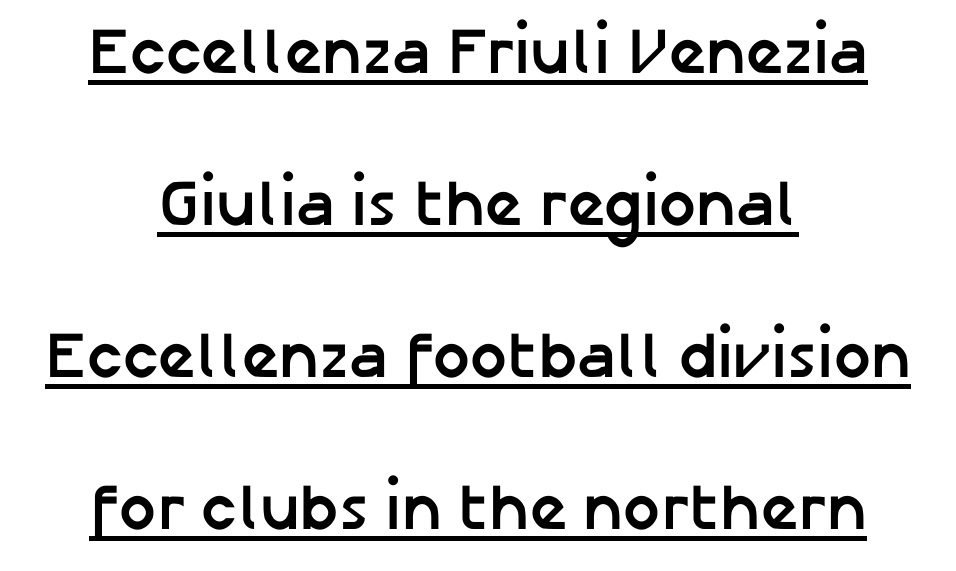
{"serif": "no", "italic": "no", "bold": "yes", "weight": "semibold", "width": "normal", "stroke_contrast": "low", "x_height": "medium", "monospaced": "no", "underline": "yes", "align": "center", "line_spacing": "loose", "line_spacing_ratio": 2.34, "letter_spacing": "normal", "letter_spacing_em": 0.0, "glyph_px": 65}
